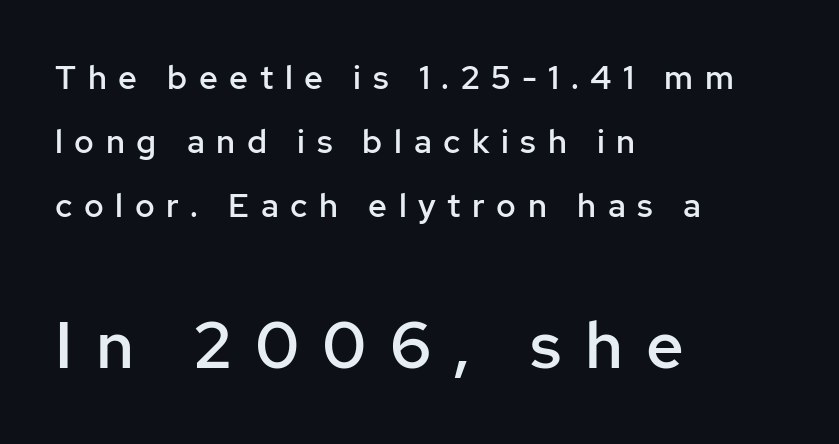
The face used here is rendered with a markedly widened letterfit. A student would call this left alignment; a typographer would say flush left, rag right. The foot of each line stays bare and open. Nope, no serifs anywhere on these letters. Character widths vary here, with narrow letters taking less room than wide ones.
